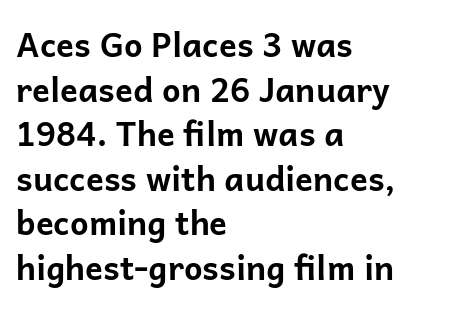
{"serif": "no", "italic": "no", "bold": "yes", "weight": "bold", "width": "normal", "stroke_contrast": "low", "x_height": "medium", "monospaced": "no", "underline": "no", "align": "left", "line_spacing": "normal", "line_spacing_ratio": 1.35, "letter_spacing": "normal", "letter_spacing_em": 0.0, "glyph_px": 33}
